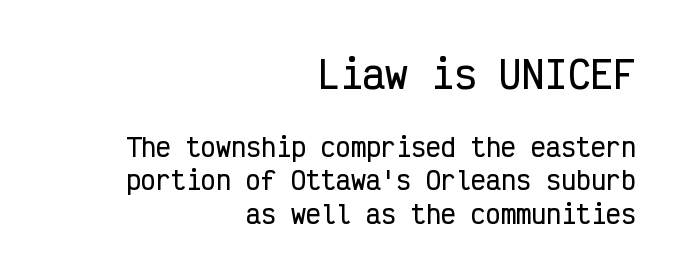
Q: Is the text italic (slanted)? A: No, it is upright.
Q: Is the typeface a serif or a sans-serif typeface? A: Sans-serif.
Q: Is the text underlined? A: No.
Q: How is the paragraph aligned? A: Right-aligned.
Q: Is the spacing between letters normal or unusually wide? A: Normal.
Q: Is the spacing between lines tight, normal or loose? A: Normal.
Q: Which block of text is set in a larger size, the first (top) or the second (bottom)? A: The first (top) one.
Q: Width (condensed, normal, or wide)? A: Condensed.
Q: Stroke contrast? A: Low.
Q: x-height? A: Medium.
Q: Monospaced? A: Yes.
